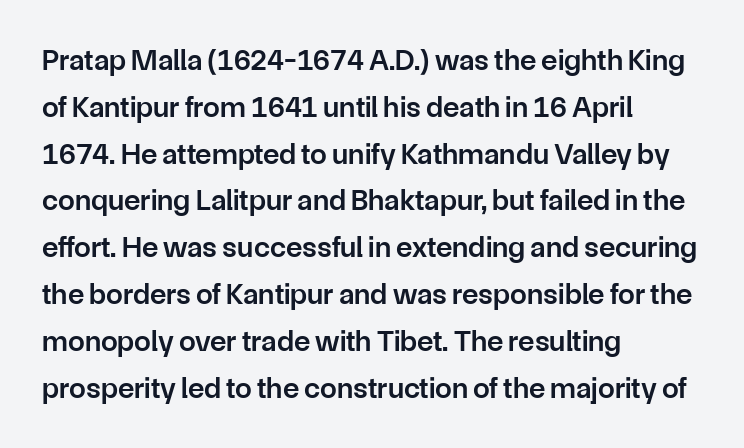
Q: Is the text bold? A: Semi-bold.
Q: Is the text italic (slanted)? A: No, it is upright.
Q: Is the typeface a serif or a sans-serif typeface? A: Sans-serif.
Q: Is the text underlined? A: No.
Q: How is the paragraph aligned? A: Left-aligned.
Q: Is the spacing between letters normal or unusually wide? A: Normal.
Q: Is the spacing between lines tight, normal or loose? A: Normal.
Q: Width (condensed, normal, or wide)? A: Normal.
Q: Stroke contrast? A: Low.
Q: x-height? A: Medium.
Q: Monospaced? A: No.
